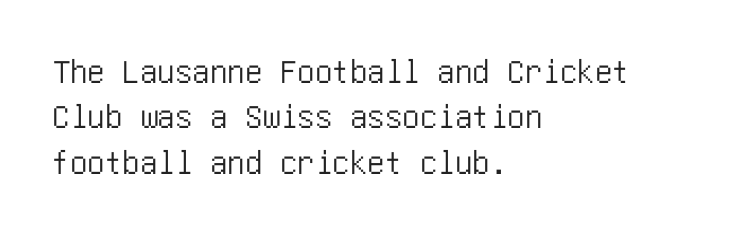
The lines are quadded left. Leading matches the norm, producing a regular column. The passage shown is not underscored anywhere. This rendering leaves character spacing at its baseline value.
